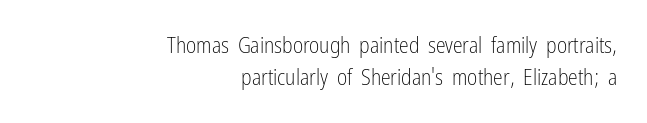
The image shows 22 px text type, upright; set right-aligned, normal line spacing (1.47x), normal letter spacing, not underlined.
